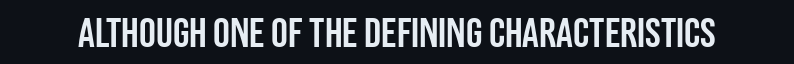
{"serif": "no", "italic": "no", "width": "condensed", "stroke_contrast": "low", "x_height": "large", "monospaced": "no", "underline": "no", "letter_spacing": "normal", "letter_spacing_em": 0.0, "glyph_px": 42}
